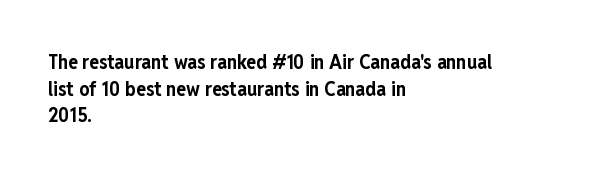
The typography opts for an upright posture over an oblique one. A classic flush-left, rag-right setting is used for this passage. Words appear dense and cohesive because spacing is normal. A full-strength bold gives these letters their thick strokes. Rule under the text: the space is simply empty.
